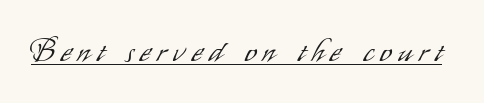
The image shows 30 px light, condensed sans-serif type; set unusually wide letter spacing (+0.23 em), underlined; low stroke contrast and a small x-height.
